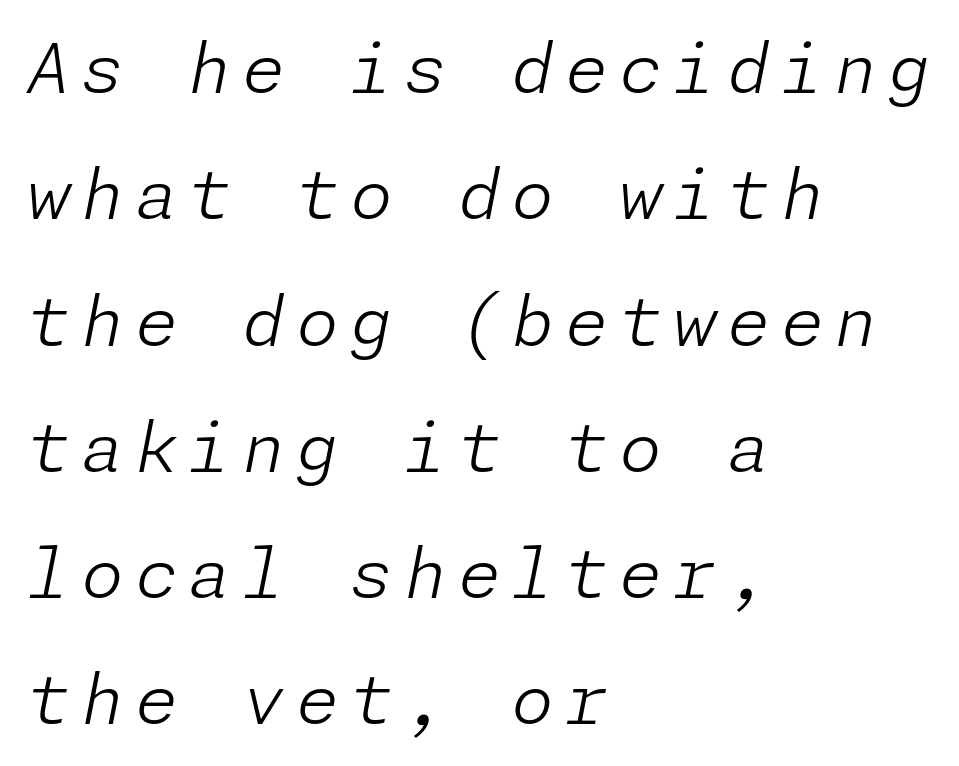
{"italic": "yes", "lean": "right", "slant_degrees": 11, "bold": "no", "weight": "light", "width": "normal", "stroke_contrast": "low", "x_height": "medium", "underline": "no", "align": "left", "line_spacing_ratio": 1.83, "glyph_px": 69}
